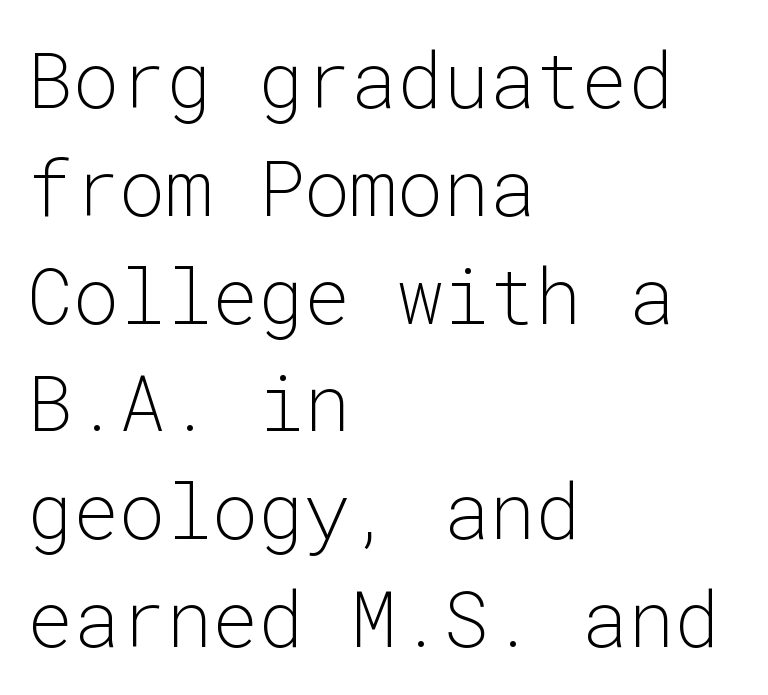
{"serif": "no", "italic": "no", "bold": "no", "weight": "light", "width": "normal", "stroke_contrast": "low", "x_height": "medium", "monospaced": "yes", "underline": "no", "align": "left", "line_spacing": "normal", "line_spacing_ratio": 1.4, "letter_spacing": "normal", "letter_spacing_em": 0.0, "glyph_px": 77}
